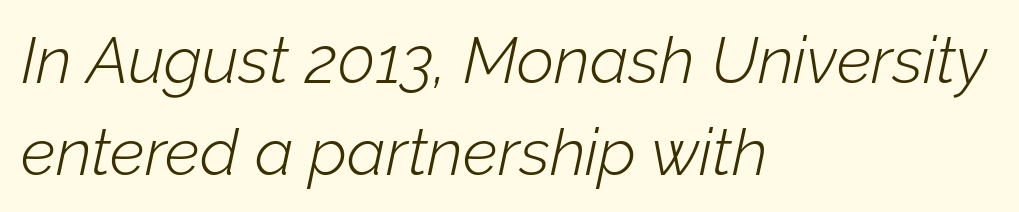
{"italic": "yes", "lean": "right", "slant_degrees": 12, "bold": "no", "weight": "light", "width": "normal", "stroke_contrast": "low", "x_height": "medium", "monospaced": "no", "underline": "no", "align": "left", "line_spacing": "normal", "line_spacing_ratio": 1.41, "letter_spacing": "normal", "letter_spacing_em": 0.0, "glyph_px": 65}
